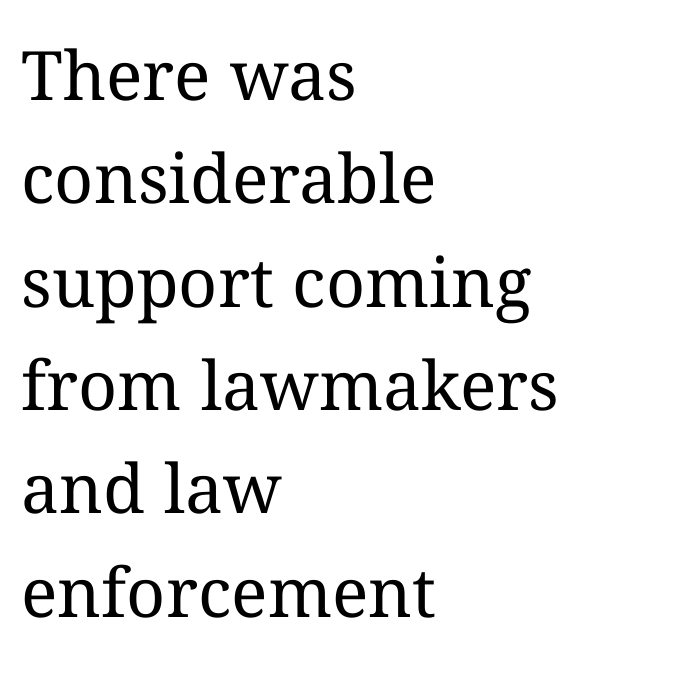
Q: Is the text bold? A: No.
Q: Is the text italic (slanted)? A: No, it is upright.
Q: Is the text underlined? A: No.
Q: How is the paragraph aligned? A: Left-aligned.
Q: Is the spacing between letters normal or unusually wide? A: Normal.
Q: Is the spacing between lines tight, normal or loose? A: Normal.
Q: Width (condensed, normal, or wide)? A: Normal.
Q: Stroke contrast? A: Medium.
Q: x-height? A: Medium.
Q: Monospaced? A: No.
